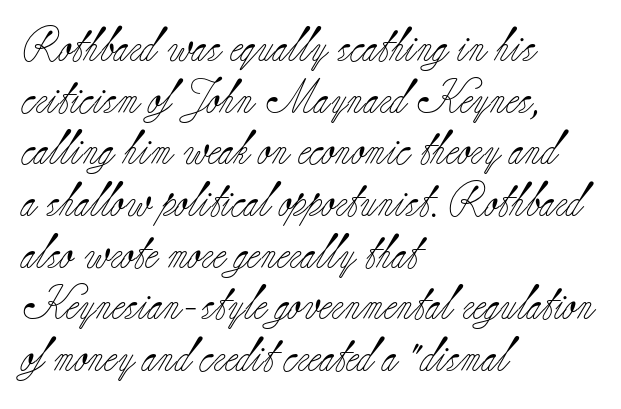
{"serif": "yes", "bold": "no", "weight": "light", "width": "normal", "stroke_contrast": "low", "x_height": "small", "monospaced": "no", "underline": "no", "align": "left", "line_spacing": "normal", "line_spacing_ratio": 1.52, "letter_spacing": "normal", "letter_spacing_em": 0.0, "glyph_px": 34}
